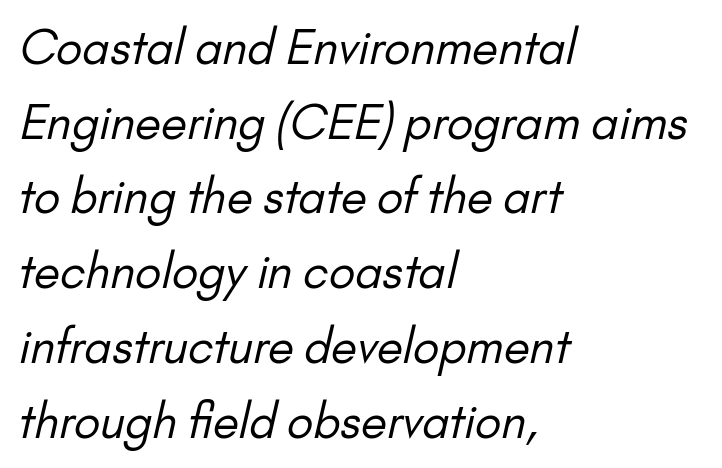
The image shows 47 px regular-weight sans-serif type; set left-aligned, normal line spacing (1.59x), normal letter spacing, not underlined; low stroke contrast and a small x-height.
